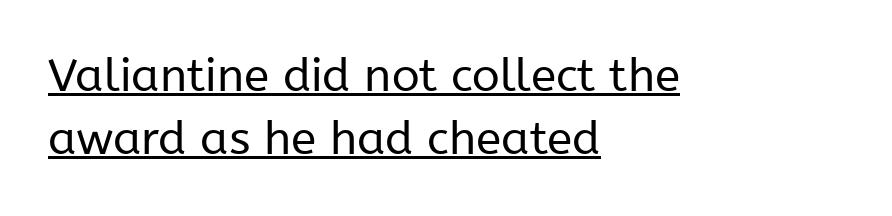
The image shows 46 px regular-weight sans-serif type, upright; set left-aligned, normal line spacing (1.37x), normal letter spacing, underlined; low stroke contrast and a medium x-height.
